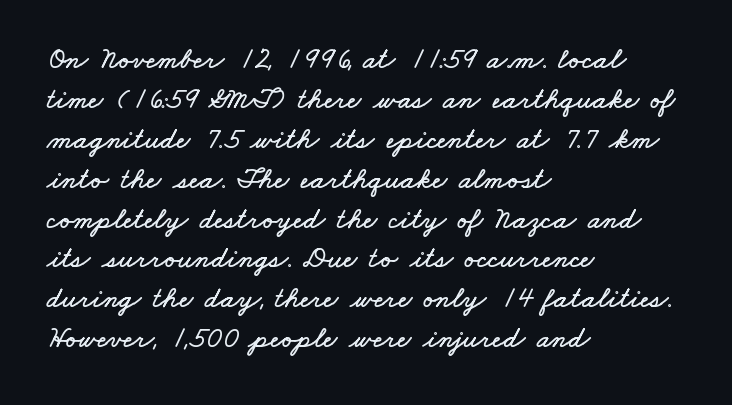
The image shows 30 px wide type; set left-aligned, normal line spacing (1.33x), normal letter spacing, not underlined; low stroke contrast and a small x-height.
